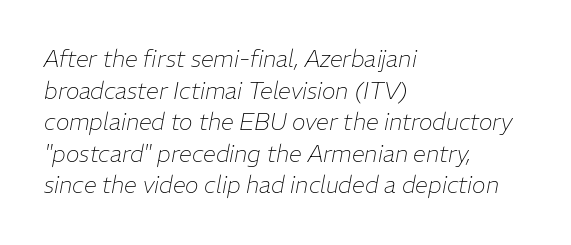
Reading down the column, the eye jumps a familiar distance to each next line. The rendering anchors every line to the left-hand side. Slanted lettering throughout. The area under the type is left untouched.
